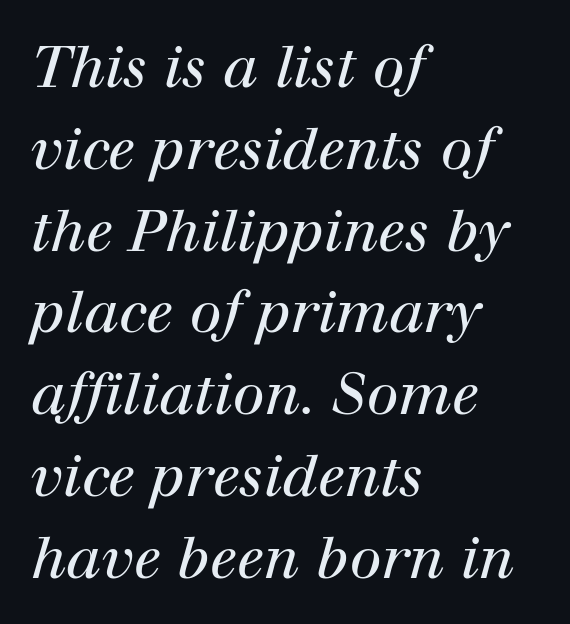
The image shows 58 px regular-weight serif type, italic (leaning right); set left-aligned, normal line spacing (1.41x), normal letter spacing, not underlined; high stroke contrast and a medium x-height.
